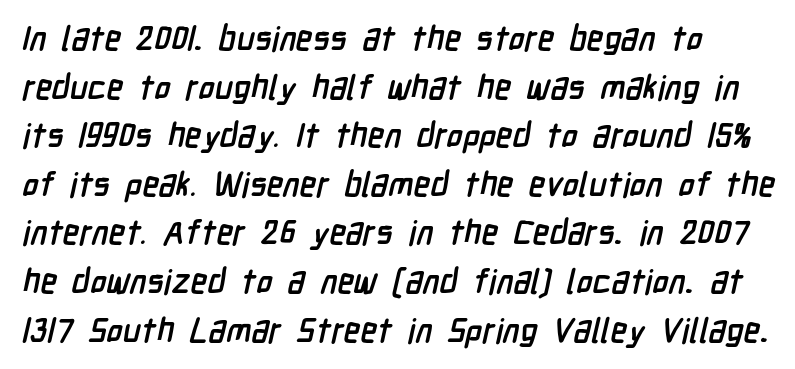
The image shows 34 px semibold, condensed sans-serif type; set normal line spacing (1.43x), normal letter spacing, not underlined; low stroke contrast and a medium x-height.
